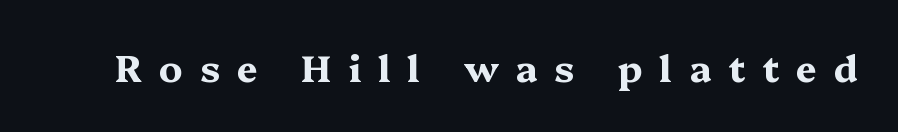
No word sits above an underline. This sample uses an upright cut, with every glyph sitting square on the baseline. These lines are rendered in a variable-pitch font. The typesetting leans heavy: a genuine bold.
